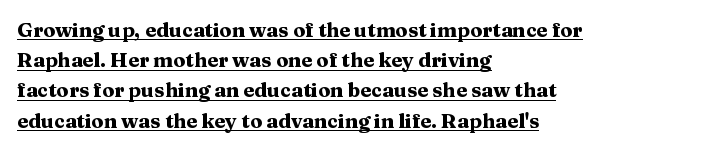
Q: Is the text bold? A: Yes.
Q: Is the text italic (slanted)? A: No, it is upright.
Q: Is the text underlined? A: Yes.
Q: How is the paragraph aligned? A: Left-aligned.
Q: Is the spacing between letters normal or unusually wide? A: Normal.
Q: Is the spacing between lines tight, normal or loose? A: Normal.
